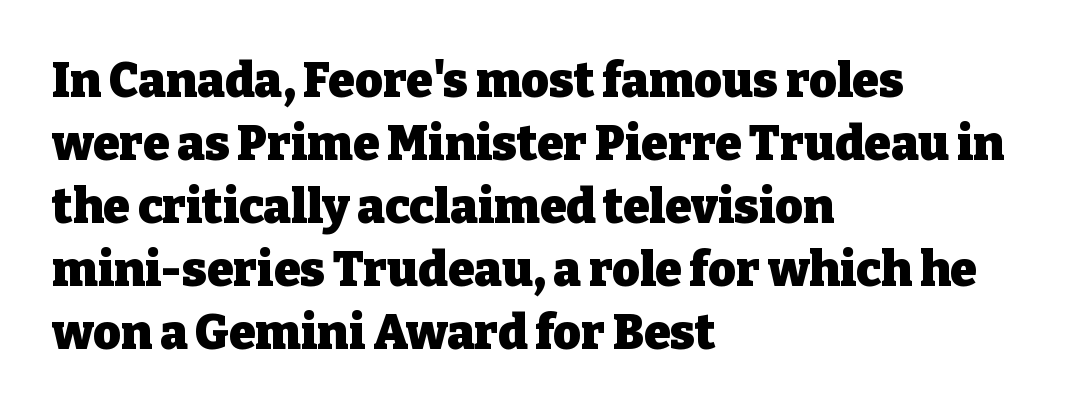
The image shows 48 px heavy serif type, upright; set left-aligned, normal line spacing (1.31x), normal letter spacing, not underlined; low stroke contrast and a medium x-height.
